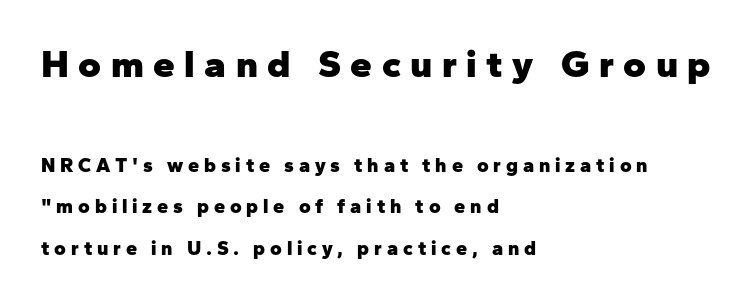
{"serif": "no", "italic": "no", "bold": "yes", "weight": "heavy", "width": "normal", "stroke_contrast": "low", "x_height": "medium", "monospaced": "no", "underline": "no", "align": "left", "line_spacing": "loose", "line_spacing_ratio": 2.07, "letter_spacing": "wide", "letter_spacing_em": 0.24, "larger_block": "first", "size_ratio": 1.95, "glyph_px": 39}
